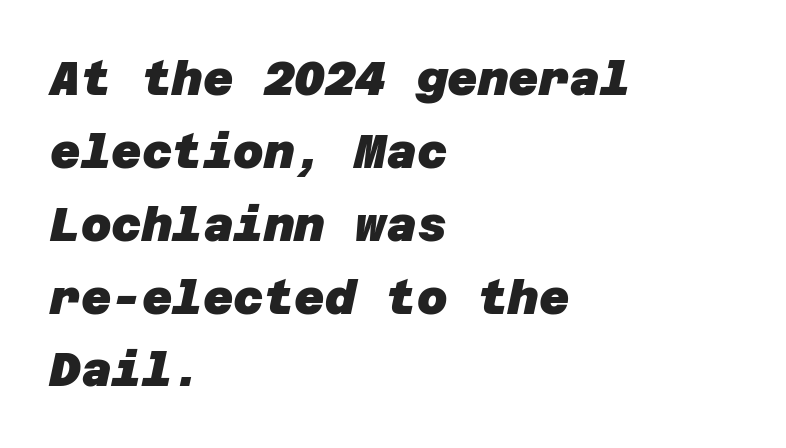
In CSS terms this would be text-align: left. The block of text has a typical density, with ordinary space between rows. This is sans-serif lettering, the kind often seen on screens and signage. The passage shown has conventional tracking throughout. Glance below the letters and you will spot only blank space. Weight: bold.
